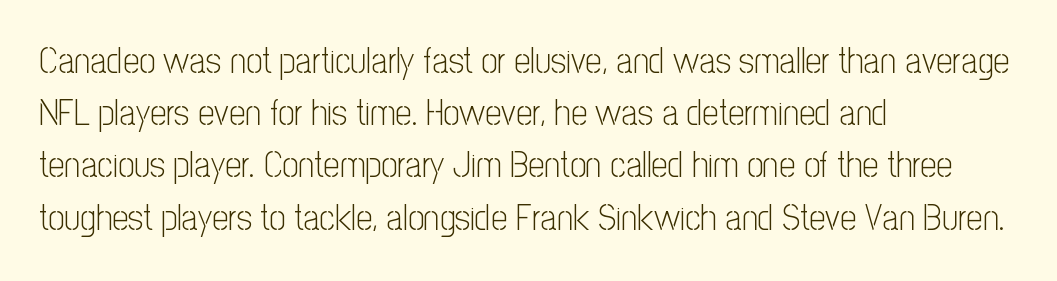
This is not heavy type; no bold has been used. Notice how descenders clear the ascenders below comfortably — that's standard leading. These lines are composed in type without serifs. Does extra space separate the letters? No, they use regular spacing.
